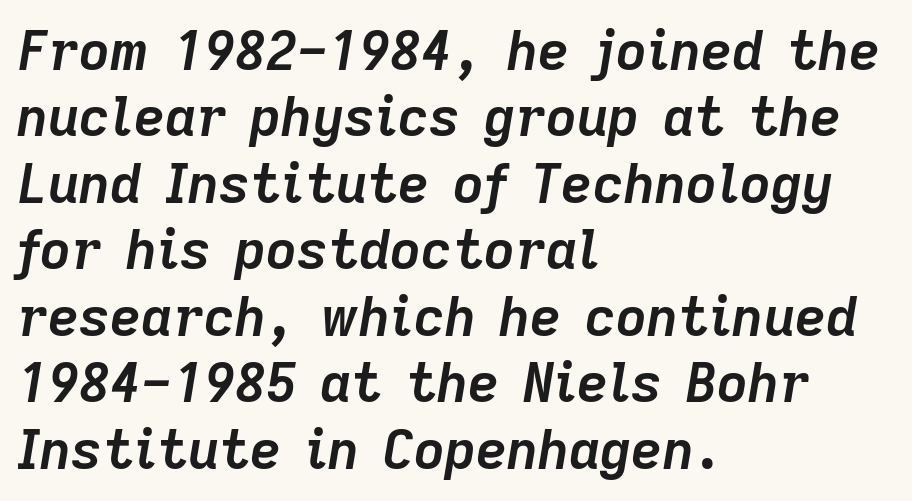
Think of a printed novel: that variable character pitch is what you see here. Each glyph is drawn with heavy, bold strokes. Underline: absent. Caption: multi-line text, flush left, ragged right. Standard letterfit; no display-style spreading of the glyphs.
